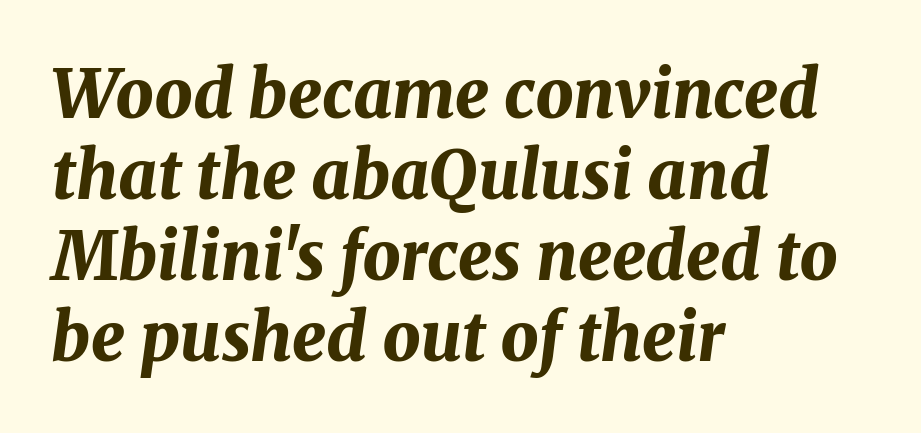
{"italic": "yes", "lean": "right", "slant_degrees": 8, "bold": "yes", "weight": "bold", "width": "normal", "stroke_contrast": "medium", "x_height": "medium", "monospaced": "no", "underline": "no", "align": "left", "line_spacing_ratio": 1.21, "letter_spacing": "normal", "letter_spacing_em": 0.0, "glyph_px": 67}
